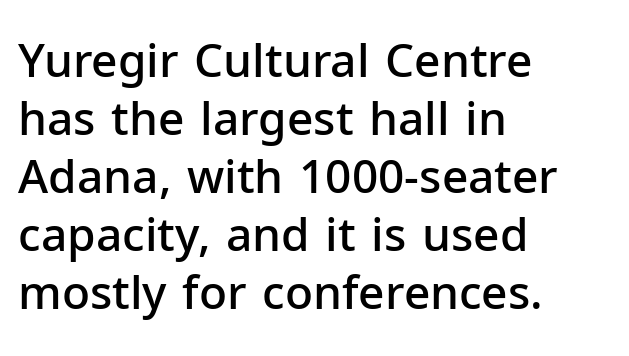
The image shows 46 px semibold sans-serif type, upright; set left-aligned, normal line spacing (1.26x), normal letter spacing, not underlined; low stroke contrast and a medium x-height.
